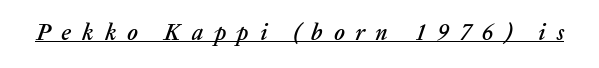
The image shows 23 px text type, italic (leaning right); set unusually wide letter spacing (+0.48 em), underlined.
